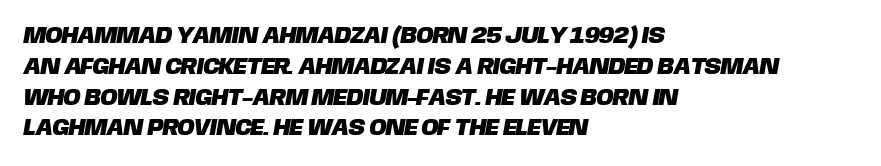
{"underline": "no", "align": "left", "line_spacing": "normal", "line_spacing_ratio": 1.34, "letter_spacing": "normal", "letter_spacing_em": 0.0, "glyph_px": 23}
